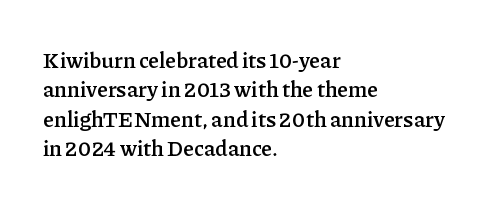
Q: Is the text bold? A: Semi-bold.
Q: Is the text italic (slanted)? A: No, it is upright.
Q: Is the text underlined? A: No.
Q: How is the paragraph aligned? A: Left-aligned.
Q: Is the spacing between letters normal or unusually wide? A: Normal.
Q: Is the spacing between lines tight, normal or loose? A: Normal.
